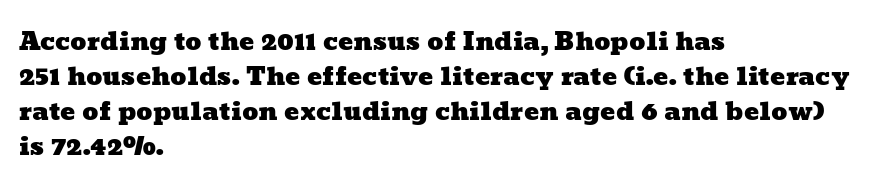
The space beneath each line is pristine and unruled. Short and long lines alike share a common starting point at left. Interline gaps are of average width in this sample. The type is set solid horizontally, with unmodified tracking.
